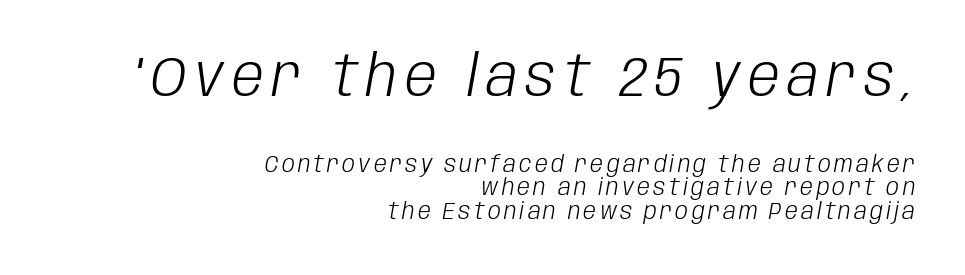
Every character sits at an angle, as italics do. This reads as an unemphasized weight, regular at the heaviest. The space beneath each line is pristine and unruled. These lines are rendered in a variable-pitch font.
